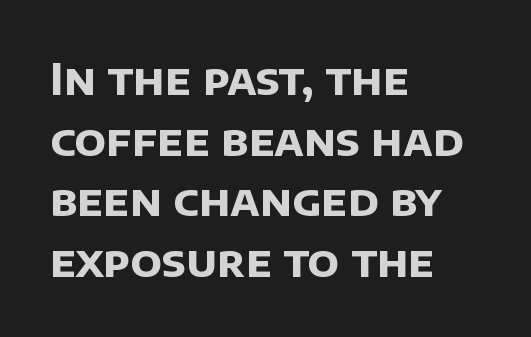
This sample uses plain, unmodified letter spacing. Weight check: bold — yes, fully. Teacher's note: observe the even left margin — that is flush-left alignment. Letters rest on an invisible, unmarked baseline. The letters carry no serifs — their stems end cleanly without finishing strokes.
